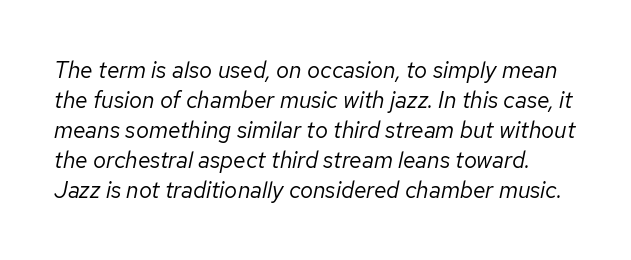
The image shows 23 px text type, italic (leaning right); set normal line spacing (1.3x), normal letter spacing, not underlined.
